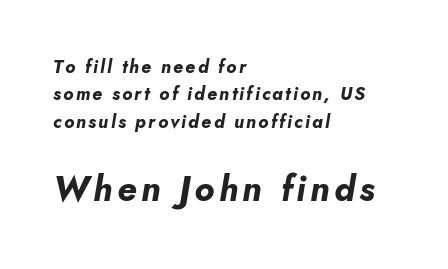
{"italic": "yes", "lean": "right", "slant_degrees": 5, "bold": "yes", "weight": "bold", "width": "normal", "stroke_contrast": "low", "x_height": "small", "monospaced": "no", "underline": "no", "align": "left", "line_spacing": "normal", "line_spacing_ratio": 1.52, "larger_block": "second", "size_ratio": 1.94, "glyph_px": 35}
